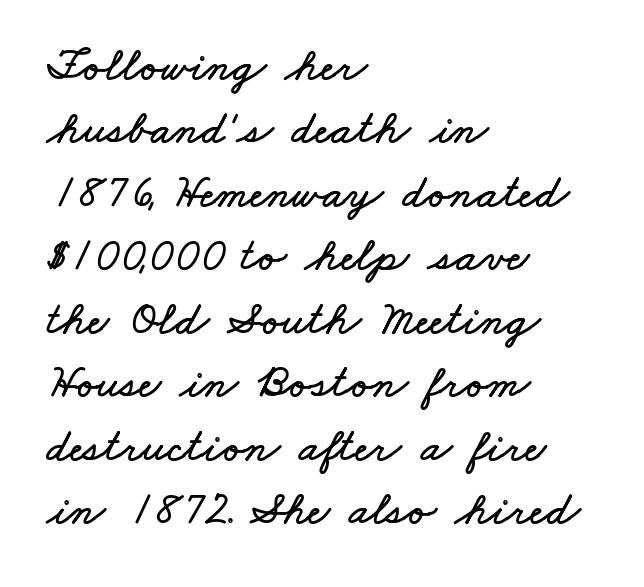
The line texture is even and compact thanks to regular tracking. The paragraph has a hard left edge and a soft right edge. Each new line begins a customary step beneath the previous one. Each letter keeps its own natural width here, so spacing adapts to shape. This rendering features lettering with no underline.
